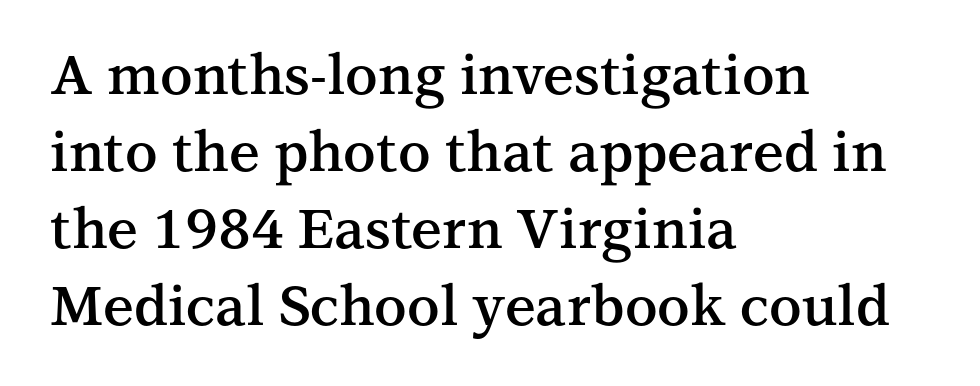
The tracking reads as untouched default to a designer's eye. How heavy is the stroke? Medium-heavy — a semibold, shy of bold. These lines are rendered in a variable-pitch font. The zone under the glyphs is completely vacant. Notice how the stems are strictly vertical — no italics here.
